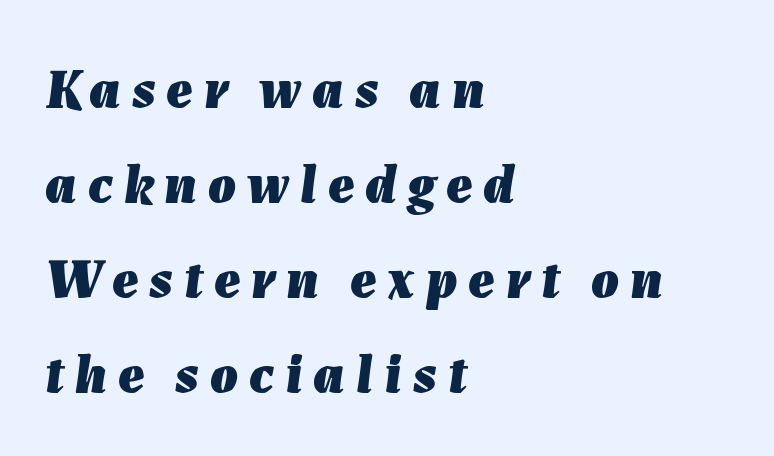
The glyphs are unaccompanied by any horizontal stroke below them. Strokes here are thick enough to call this a true bold. Varying glyph widths throughout — classic text-font behaviour. A classic flush-left, rag-right setting is used for this passage.
